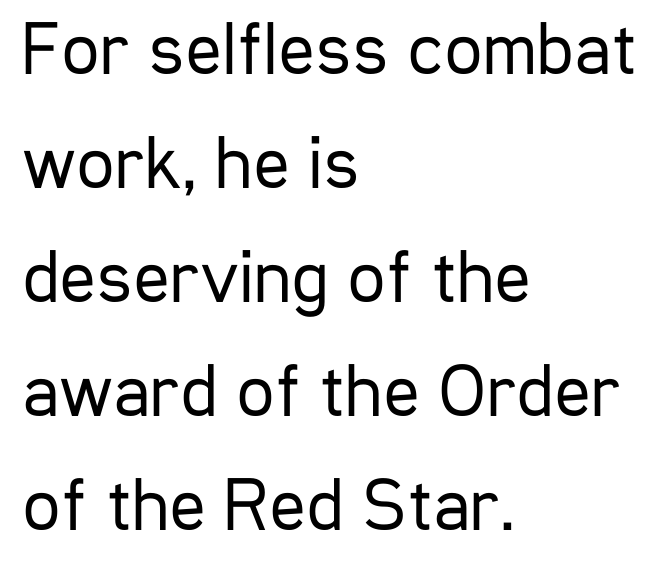
{"serif": "no", "italic": "no", "bold": "no", "weight": "regular", "width": "condensed", "stroke_contrast": "low", "x_height": "medium", "monospaced": "no", "underline": "no", "align": "left", "line_spacing": "normal", "line_spacing_ratio": 1.5, "letter_spacing": "normal", "letter_spacing_em": 0.0, "glyph_px": 76}
